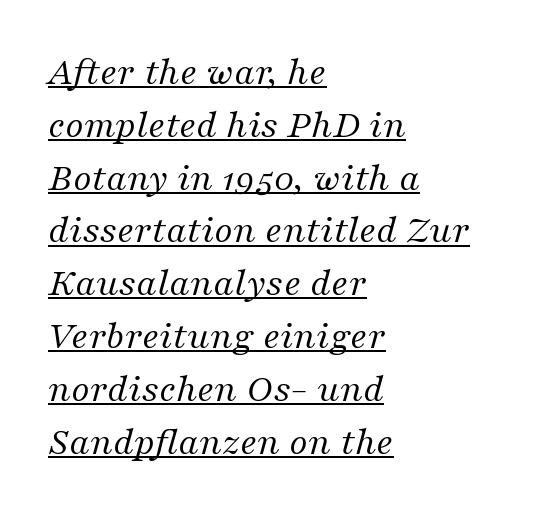
Q: Is the text bold? A: No.
Q: Is the text italic (slanted)? A: Yes, it leans right by about 16 degrees.
Q: Is the typeface a serif or a sans-serif typeface? A: Serif.
Q: Is the text underlined? A: Yes.
Q: How is the paragraph aligned? A: Left-aligned.
Q: Is the spacing between letters normal or unusually wide? A: Normal.
Q: Is the spacing between lines tight, normal or loose? A: Normal.
Q: Width (condensed, normal, or wide)? A: Normal.
Q: Stroke contrast? A: Medium.
Q: x-height? A: Medium.
Q: Monospaced? A: No.
